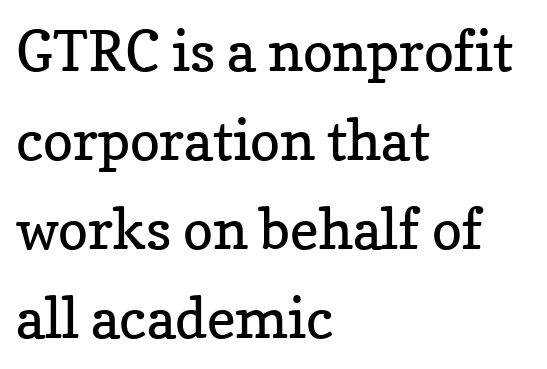
Q: Is the text bold? A: No.
Q: Is the text italic (slanted)? A: No, it is upright.
Q: Is the typeface a serif or a sans-serif typeface? A: Serif.
Q: Is the text underlined? A: No.
Q: How is the paragraph aligned? A: Left-aligned.
Q: Is the spacing between letters normal or unusually wide? A: Normal.
Q: Is the spacing between lines tight, normal or loose? A: Normal.
Q: Width (condensed, normal, or wide)? A: Normal.
Q: Stroke contrast? A: Low.
Q: x-height? A: Medium.
Q: Monospaced? A: No.
